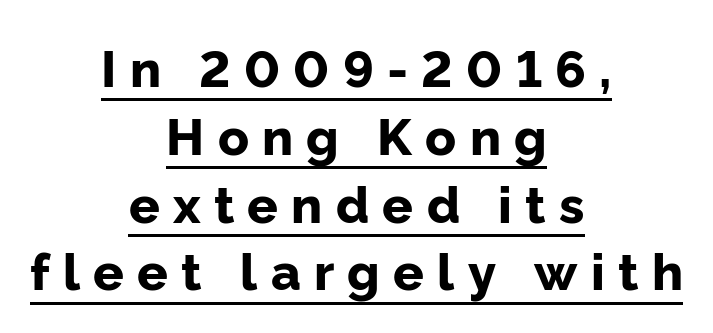
Emphasis is given by a line drawn under the lettering. The glyphs in this specimen are sans serif. You could not count columns in this text — the font is proportionally spaced. Successive baselines arrive at the customary interval.
